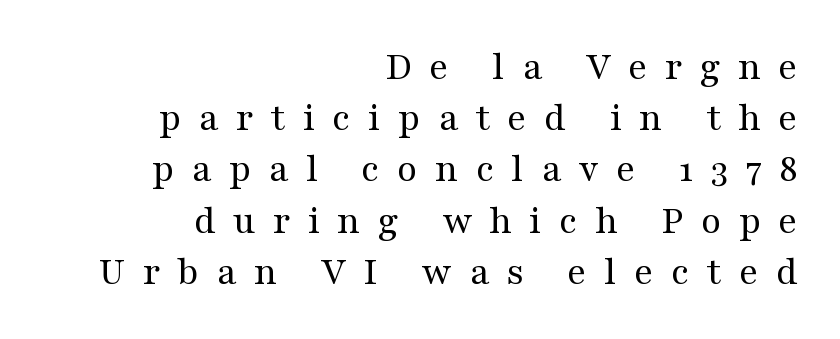
The image shows 41 px regular-weight, wide serif type, upright; set right-aligned, normal line spacing (1.25x), unusually wide letter spacing (+0.42 em), not underlined; medium stroke contrast and a medium x-height.
